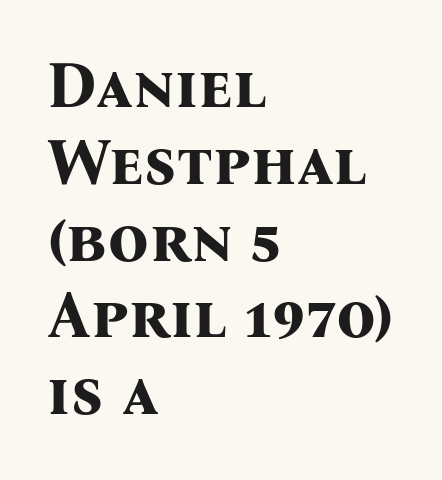
{"serif": "yes", "italic": "no", "bold": "yes", "weight": "bold", "width": "normal", "stroke_contrast": "medium", "x_height": "medium", "monospaced": "no", "underline": "no", "align": "left", "line_spacing_ratio": 1.2, "letter_spacing": "normal", "letter_spacing_em": 0.0, "glyph_px": 64}
